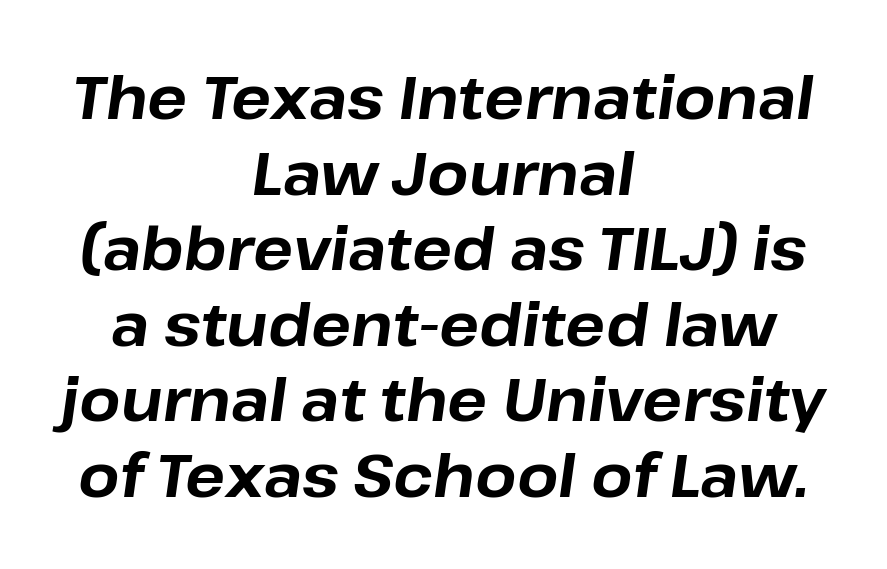
The image shows 59 px bold type, italic (leaning right); set centered, normal line spacing (1.28x), normal letter spacing, not underlined; low stroke contrast and a medium x-height.
